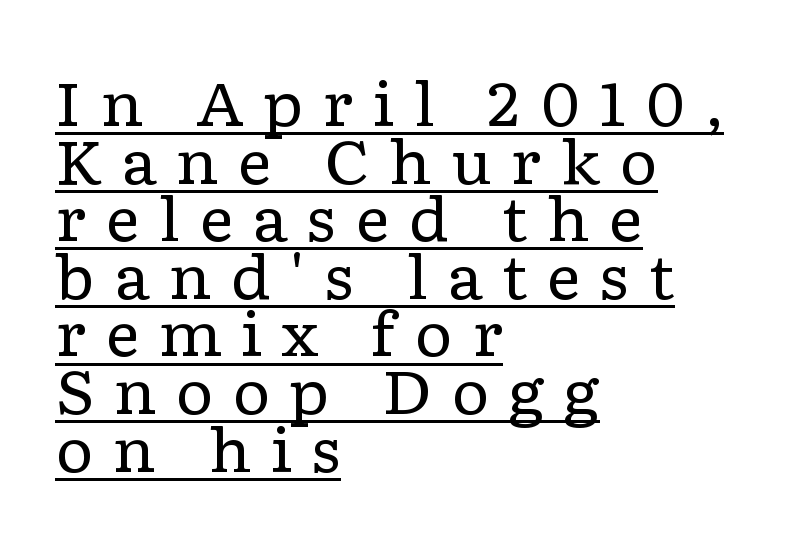
Q: Is the text bold? A: No.
Q: Is the text italic (slanted)? A: No, it is upright.
Q: Is the typeface a serif or a sans-serif typeface? A: Serif.
Q: Is the text underlined? A: Yes.
Q: How is the paragraph aligned? A: Left-aligned.
Q: Is the spacing between letters normal or unusually wide? A: Unusually wide.
Q: Is the spacing between lines tight, normal or loose? A: Tight.
Q: Width (condensed, normal, or wide)? A: Wide.
Q: Stroke contrast? A: Low.
Q: x-height? A: Medium.
Q: Monospaced? A: No.
